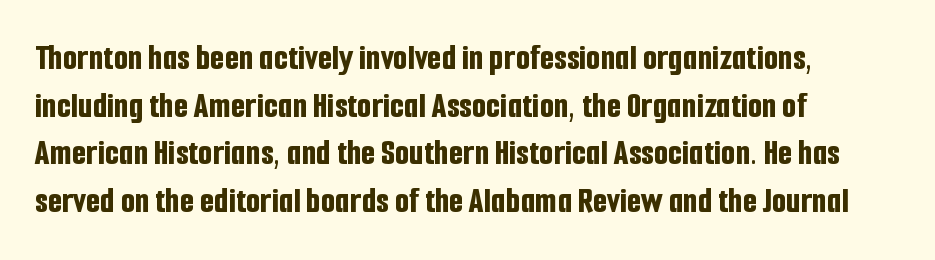
The image shows 37 px bold, condensed sans-serif type, upright; set left-aligned, normal line spacing (1.29x), normal letter spacing, not underlined; low stroke contrast and a medium x-height.
